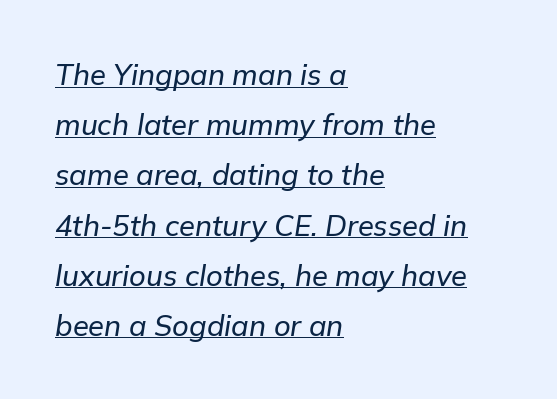
Q: Is the text italic (slanted)? A: Yes, it leans right by about 9 degrees.
Q: Is the text underlined? A: Yes.
Q: How is the paragraph aligned? A: Left-aligned.
Q: Is the spacing between letters normal or unusually wide? A: Normal.
Q: Width (condensed, normal, or wide)? A: Normal.
Q: Stroke contrast? A: Low.
Q: x-height? A: Medium.
Q: Monospaced? A: No.
